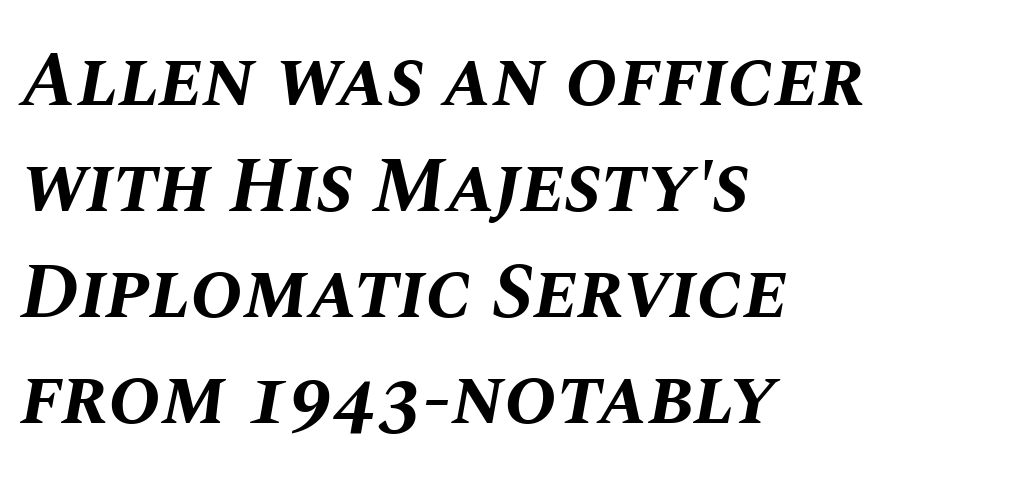
{"italic": "yes", "lean": "right", "slant_degrees": 10, "bold": "yes", "weight": "bold", "width": "normal", "stroke_contrast": "medium", "x_height": "large", "monospaced": "no", "underline": "no", "align": "left", "line_spacing": "normal", "line_spacing_ratio": 1.34, "letter_spacing": "normal", "letter_spacing_em": 0.0, "glyph_px": 79}
